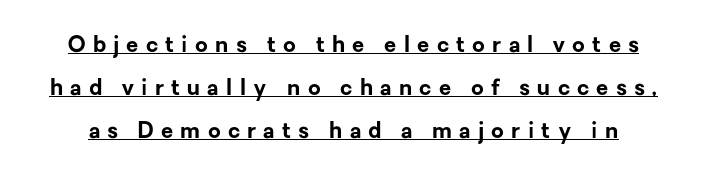
Q: Is the text bold? A: Yes.
Q: Is the text italic (slanted)? A: No, it is upright.
Q: Is the text underlined? A: Yes.
Q: Is the spacing between letters normal or unusually wide? A: Unusually wide.
Q: Is the spacing between lines tight, normal or loose? A: Loose.
